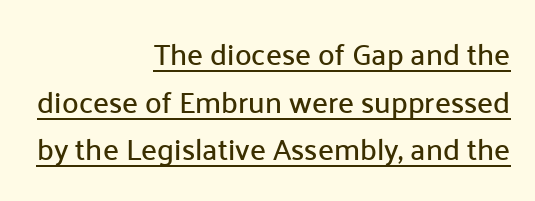
{"serif": "no", "italic": "no", "width": "normal", "stroke_contrast": "low", "x_height": "medium", "monospaced": "no", "underline": "yes", "align": "right", "line_spacing": "normal", "line_spacing_ratio": 1.59, "letter_spacing": "normal", "letter_spacing_em": 0.0, "glyph_px": 30}
